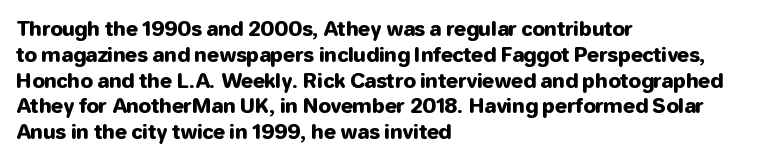
Q: Is the text italic (slanted)? A: No, it is upright.
Q: Is the text underlined? A: No.
Q: How is the paragraph aligned? A: Left-aligned.
Q: Is the spacing between letters normal or unusually wide? A: Normal.
Q: Is the spacing between lines tight, normal or loose? A: Normal.
